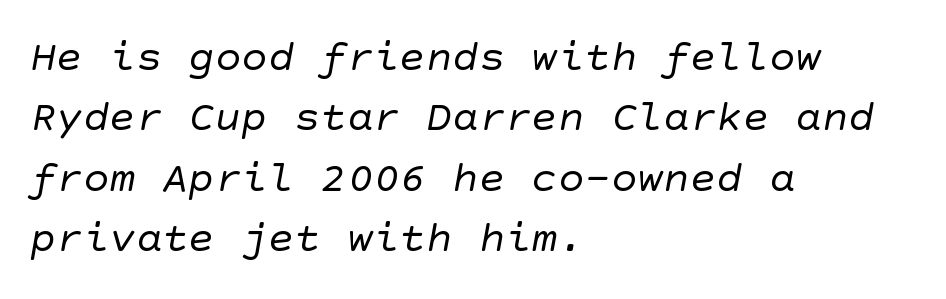
The image shows 44 px regular-weight sans-serif type; set left-aligned, normal line spacing (1.37x), normal letter spacing, not underlined; low stroke contrast and a large x-height.
